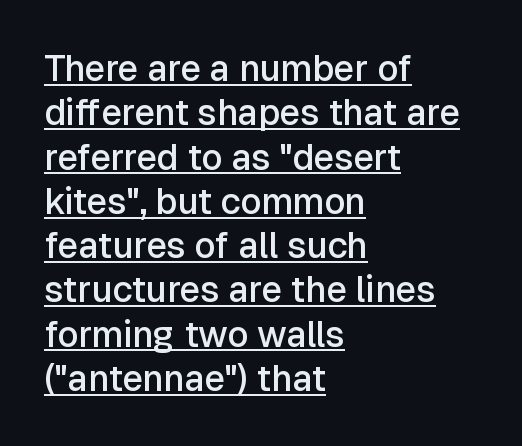
The image shows 36 px semibold sans-serif type, upright; set left-aligned, line spacing 1.23x, normal letter spacing, underlined; low stroke contrast and a medium x-height.
